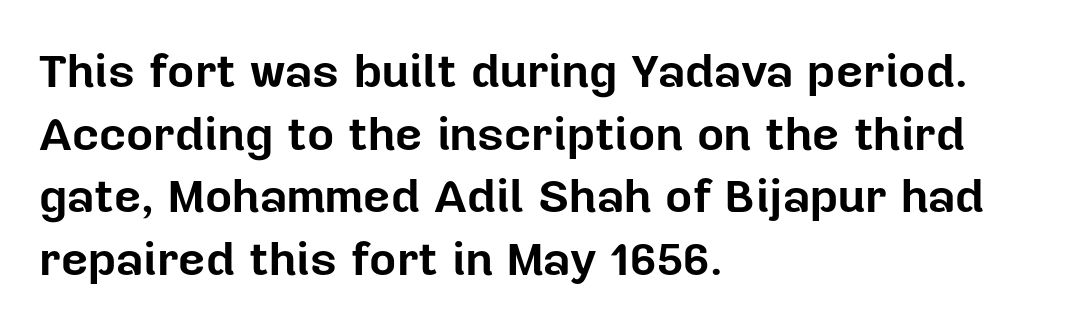
The image shows 47 px bold sans-serif type, upright; set left-aligned, normal line spacing (1.33x), normal letter spacing, not underlined; low stroke contrast and a medium x-height.
